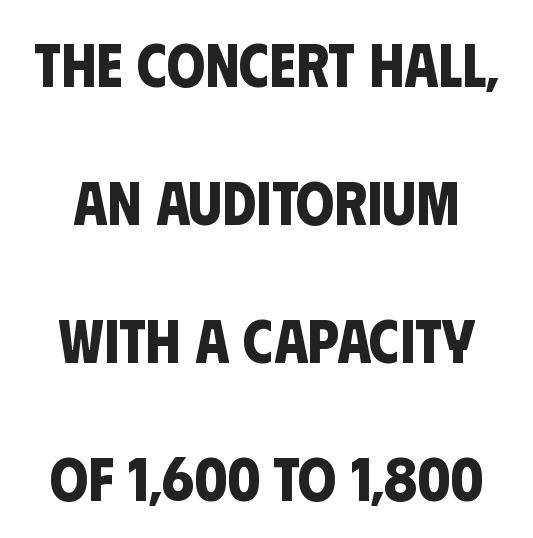
This is heavy type, rendered in bold. Beneath every word, the page is bare. Serif or sans? Sans — the stroke terminals are bare. Loosely led — the rows are spread out.
